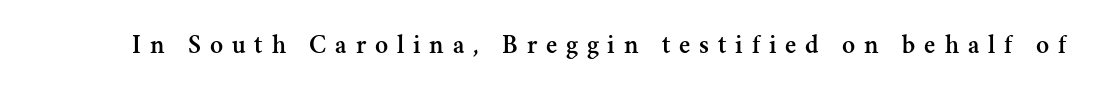
The image shows 27 px text type, upright; set unusually wide letter spacing (+0.33 em), not underlined.
